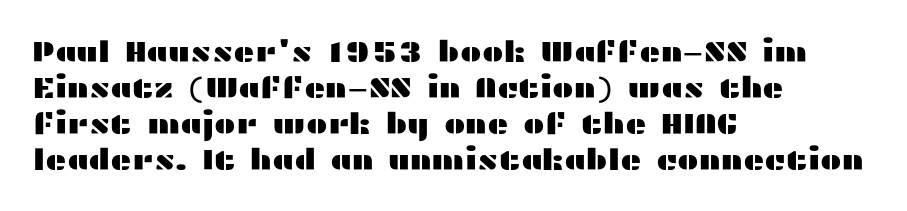
{"serif": "no", "italic": "no", "width": "wide", "stroke_contrast": "medium", "x_height": "medium", "monospaced": "no", "underline": "no", "align": "left", "line_spacing_ratio": 1.24, "letter_spacing": "normal", "letter_spacing_em": 0.0, "glyph_px": 29}
